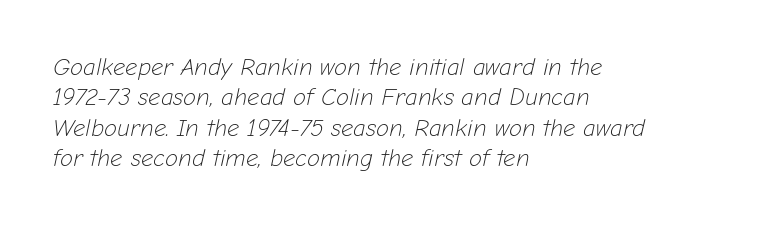
Designer's note — italics engaged. Short note: letters normally spaced. The typesetting does not lean heavy: it is not bold. This rendering features lettering with no underline. The typesetter chose a ragged-right arrangement here. Notice how descenders clear the ascenders below comfortably — that's standard leading.
